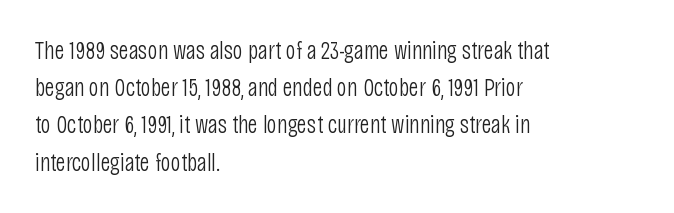
{"italic": "no", "bold": "no", "underline": "no", "align": "left", "line_spacing": "normal", "line_spacing_ratio": 1.49, "letter_spacing": "normal", "letter_spacing_em": 0.0, "glyph_px": 25}
